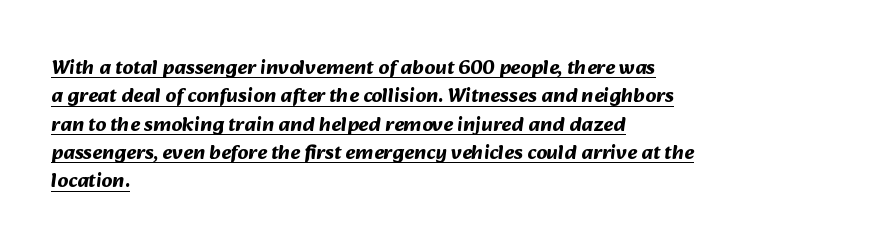
Q: Is the text bold? A: Yes.
Q: Is the text underlined? A: Yes.
Q: How is the paragraph aligned? A: Left-aligned.
Q: Is the spacing between letters normal or unusually wide? A: Normal.
Q: Is the spacing between lines tight, normal or loose? A: Normal.
